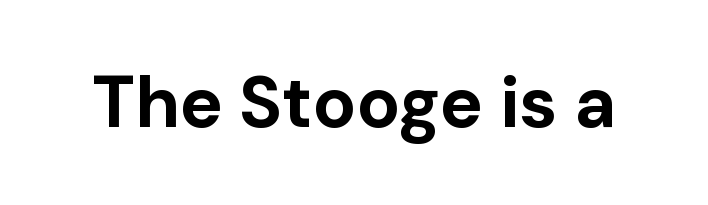
Words appear dense and cohesive because spacing is normal. The passage shown is emphatically bold. Are there feet on the stems? There aren't — it's a sans. You can tell it's not italic because the verticals are truly vertical. A clean baseline with only descenders dipping below it. This sample has the flowing, uneven cadence of proportional lettering.
